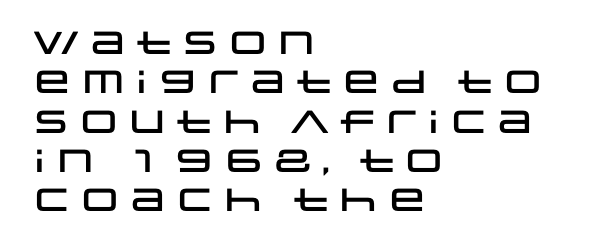
{"serif": "no", "italic": "no", "width": "wide", "stroke_contrast": "low", "x_height": "large", "monospaced": "no", "underline": "no", "align": "left", "line_spacing_ratio": 1.23, "letter_spacing": "normal", "letter_spacing_em": 0.0, "glyph_px": 32}
